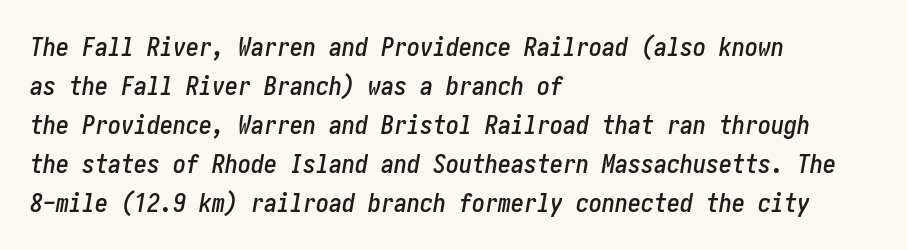
{"italic": "yes", "lean": "right", "slant_degrees": 10, "underline": "no", "align": "left", "line_spacing": "normal", "line_spacing_ratio": 1.5, "letter_spacing": "normal", "letter_spacing_em": 0.0, "glyph_px": 26}
